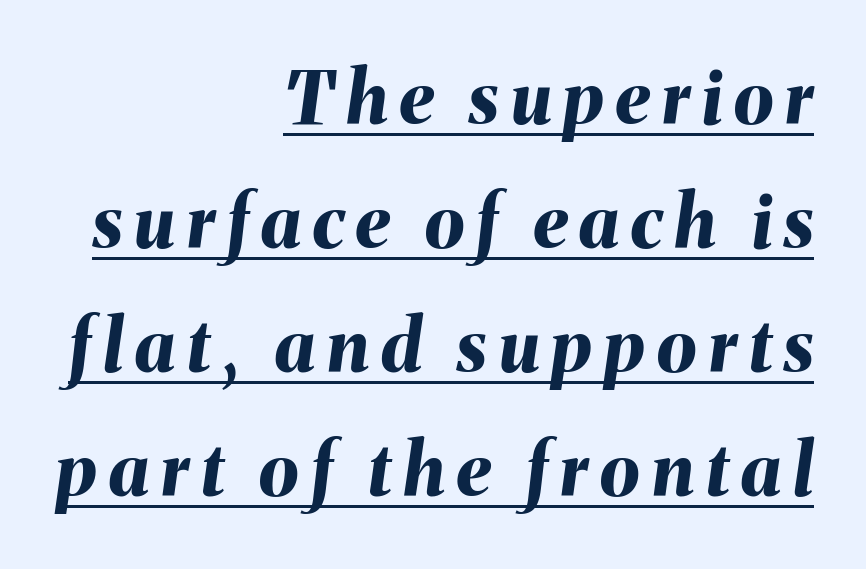
The image shows 72 px bold type, italic (leaning right); set right-aligned, line spacing 1.72x, underlined; medium stroke contrast and a medium x-height.
